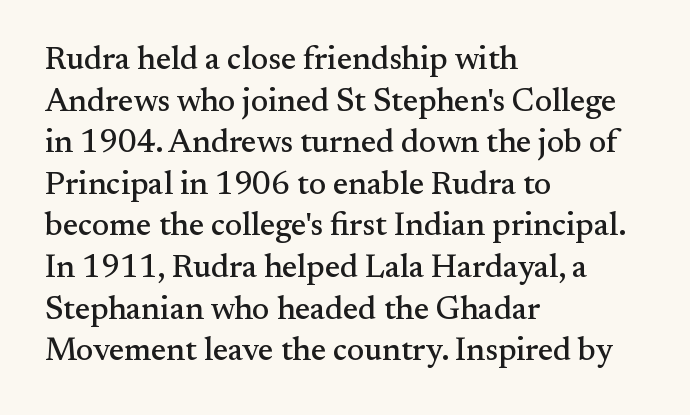
A typesetter would mark this as roman, not italic. This rendering uses left alignment, leaving the right contour irregular. The passage shown is not underscored anywhere. Compared with typical paragraphs, the rows here are spaced about the same. What stands out about the letter spacing? Nothing — it is the standard amount. Think of a printed novel: that variable character pitch is what you see here.
